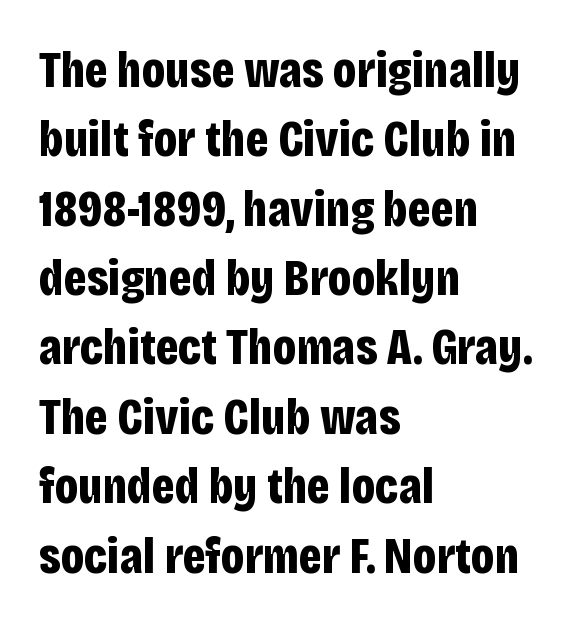
{"serif": "no", "italic": "no", "bold": "yes", "weight": "bold", "width": "condensed", "stroke_contrast": "low", "x_height": "large", "monospaced": "no", "underline": "no", "align": "left", "line_spacing": "normal", "line_spacing_ratio": 1.36, "letter_spacing": "normal", "letter_spacing_em": 0.0, "glyph_px": 51}
